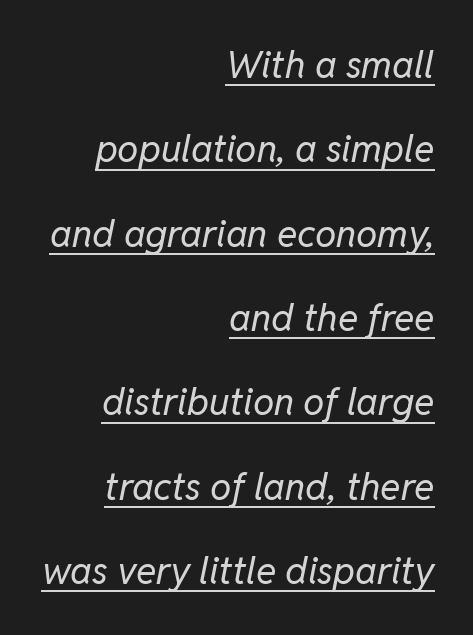
Q: Is the text bold? A: No.
Q: Is the text italic (slanted)? A: Yes, it leans right by about 11 degrees.
Q: Is the text underlined? A: Yes.
Q: How is the paragraph aligned? A: Right-aligned.
Q: Is the spacing between letters normal or unusually wide? A: Normal.
Q: Is the spacing between lines tight, normal or loose? A: Loose.
Q: Width (condensed, normal, or wide)? A: Normal.
Q: Stroke contrast? A: Low.
Q: x-height? A: Medium.
Q: Monospaced? A: No.
